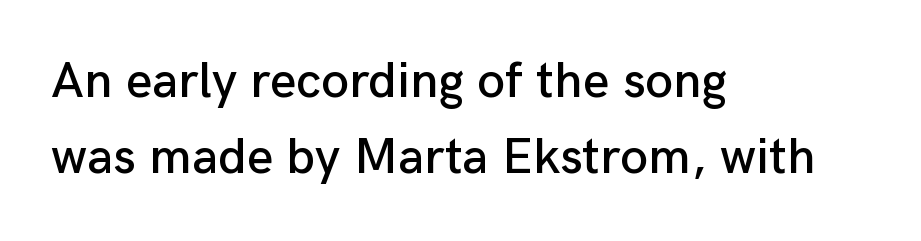
The image shows 51 px sans-serif type, upright; set left-aligned, normal line spacing (1.5x), normal letter spacing, not underlined; low stroke contrast and a medium x-height.
